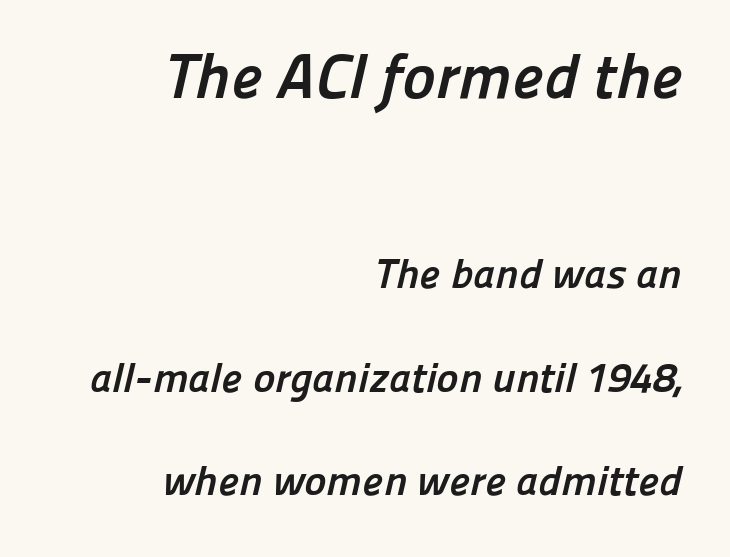
{"serif": "no", "bold": "yes", "weight": "semibold", "width": "normal", "stroke_contrast": "low", "x_height": "medium", "monospaced": "no", "underline": "no", "align": "right", "line_spacing": "loose", "line_spacing_ratio": 2.47, "letter_spacing": "normal", "letter_spacing_em": 0.0, "larger_block": "first", "size_ratio": 1.5, "glyph_px": 63}
